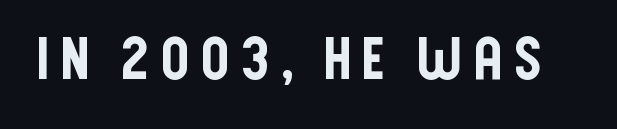
{"serif": "no", "italic": "no", "width": "condensed", "stroke_contrast": "low", "x_height": "large", "monospaced": "no", "underline": "no", "glyph_px": 58}
